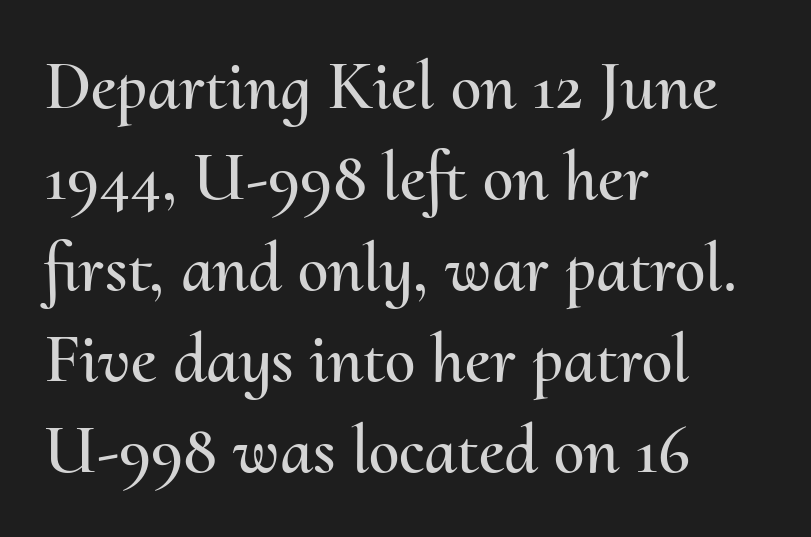
{"italic": "no", "width": "normal", "stroke_contrast": "medium", "x_height": "small", "monospaced": "no", "underline": "no", "align": "left", "line_spacing": "normal", "line_spacing_ratio": 1.32, "letter_spacing": "normal", "letter_spacing_em": 0.0, "glyph_px": 69}
